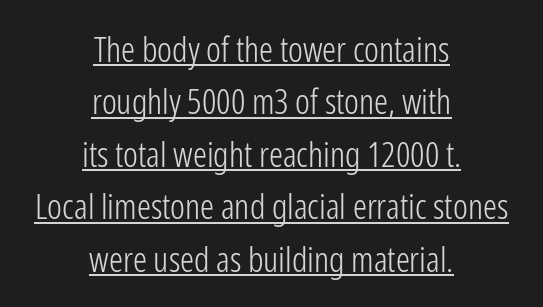
Q: Is the text bold? A: No.
Q: Is the text italic (slanted)? A: No, it is upright.
Q: Is the typeface a serif or a sans-serif typeface? A: Sans-serif.
Q: Is the text underlined? A: Yes.
Q: How is the paragraph aligned? A: Centered.
Q: Is the spacing between letters normal or unusually wide? A: Normal.
Q: Is the spacing between lines tight, normal or loose? A: Normal.
Q: Width (condensed, normal, or wide)? A: Condensed.
Q: Stroke contrast? A: Low.
Q: x-height? A: Medium.
Q: Monospaced? A: No.
